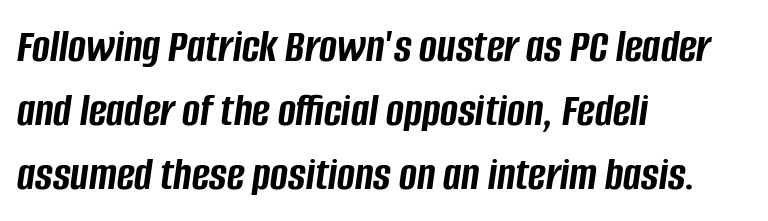
{"italic": "yes", "lean": "right", "slant_degrees": 8, "bold": "yes", "weight": "semibold", "width": "condensed", "stroke_contrast": "low", "x_height": "large", "monospaced": "no", "underline": "no", "align": "left", "line_spacing": "normal", "line_spacing_ratio": 1.33, "letter_spacing": "normal", "letter_spacing_em": 0.0, "glyph_px": 48}
